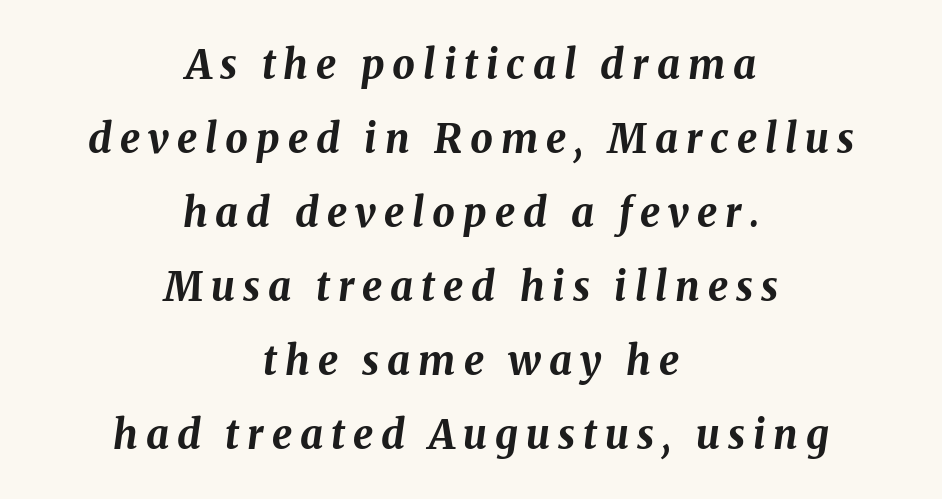
{"italic": "yes", "lean": "right", "slant_degrees": 8, "bold": "yes", "weight": "bold", "width": "normal", "stroke_contrast": "medium", "x_height": "medium", "monospaced": "no", "underline": "no", "align": "center", "line_spacing_ratio": 1.85, "letter_spacing": "wide", "letter_spacing_em": 0.2, "glyph_px": 40}
